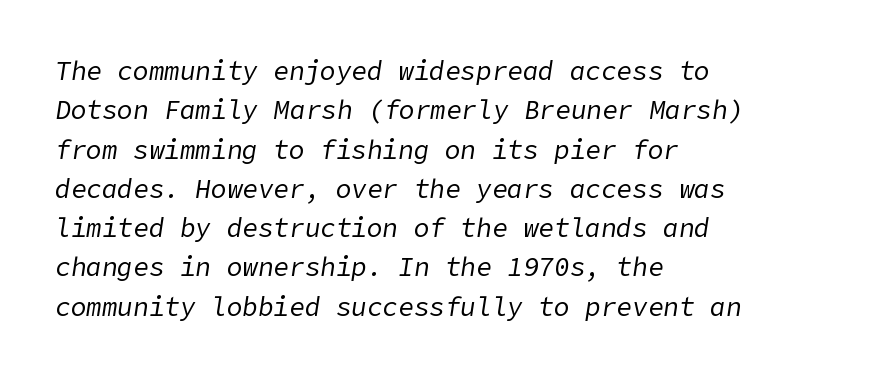
{"italic": "yes", "lean": "right", "slant_degrees": 9, "bold": "no", "underline": "no", "align": "left", "line_spacing": "normal", "line_spacing_ratio": 1.51, "letter_spacing": "normal", "letter_spacing_em": 0.0, "glyph_px": 26}
